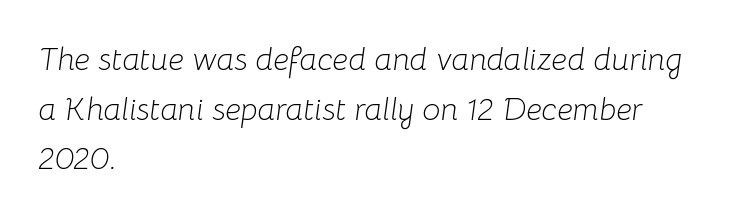
{"italic": "yes", "lean": "right", "slant_degrees": 8, "bold": "no", "weight": "light", "width": "normal", "stroke_contrast": "low", "x_height": "medium", "monospaced": "no", "underline": "no", "align": "left", "line_spacing": "normal", "line_spacing_ratio": 1.55, "letter_spacing": "normal", "letter_spacing_em": 0.0, "glyph_px": 32}
